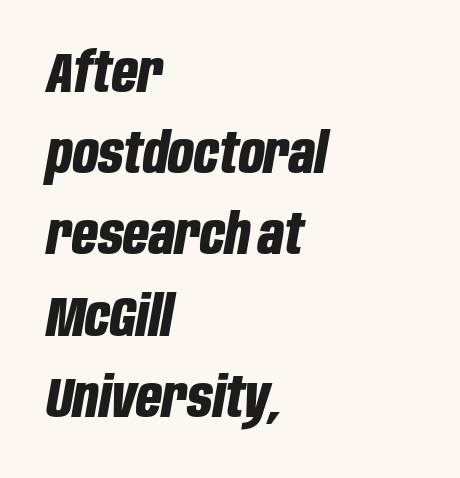
Q: Is the text bold? A: Yes.
Q: Is the text italic (slanted)? A: Yes, it leans right by about 10 degrees.
Q: Is the text underlined? A: No.
Q: How is the paragraph aligned? A: Left-aligned.
Q: Is the spacing between letters normal or unusually wide? A: Normal.
Q: Is the spacing between lines tight, normal or loose? A: Normal.
Q: Width (condensed, normal, or wide)? A: Condensed.
Q: Stroke contrast? A: Low.
Q: x-height? A: Large.
Q: Monospaced? A: No.
